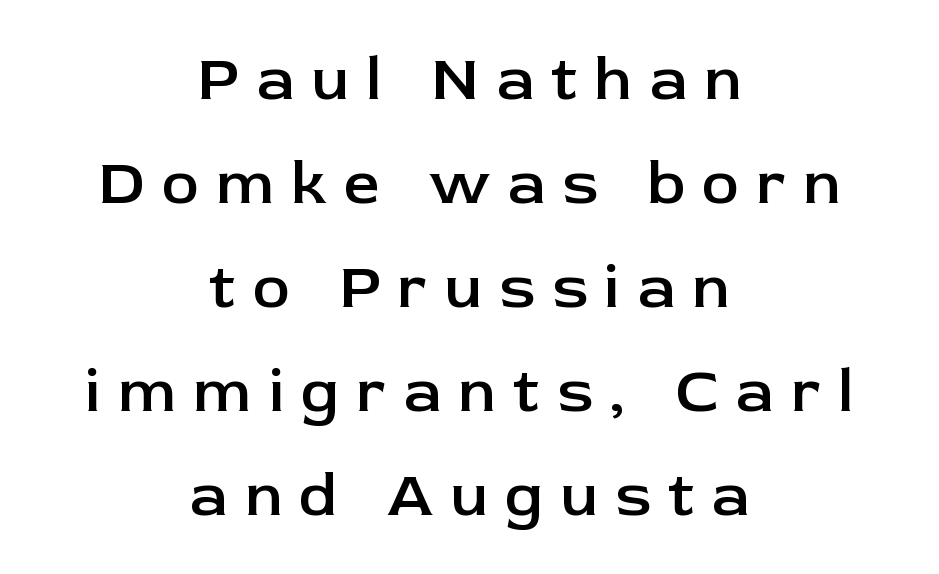
What weight is shown? A semibold, between regular and bold. Leftover space on each line is divided equally before and after the words. Characters remain perfectly vertical along every line. A typesetter would call this proportional, since set widths differ per character. Beneath every word, the page is bare. Observe the absence of serifs on each vertical stroke in this sample.
